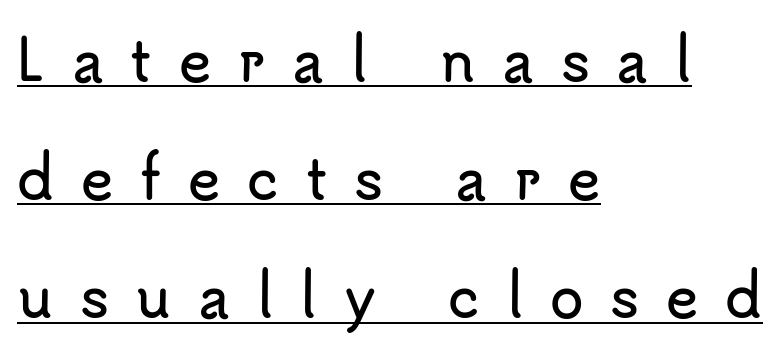
{"serif": "no", "italic": "no", "width": "normal", "stroke_contrast": "low", "x_height": "small", "monospaced": "no", "underline": "yes", "align": "left", "line_spacing": "loose", "line_spacing_ratio": 2.15, "letter_spacing": "wide", "letter_spacing_em": 0.49, "glyph_px": 55}
